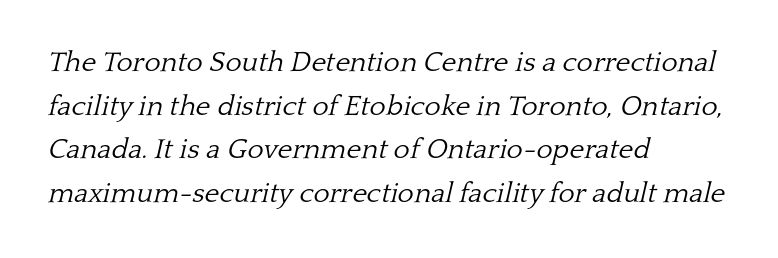
Every character sits at an angle, as italics do. These lines are set flush left with a ragged right edge. Glance below the letters and you will spot only blank space. Tracking value appears to be zero — textbook default spacing.
